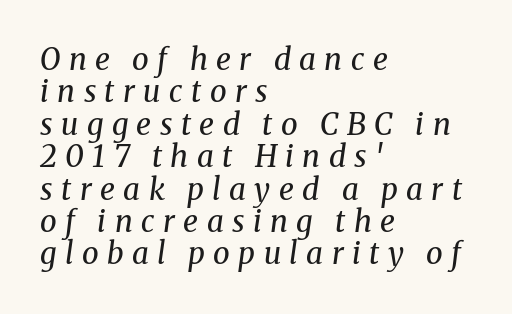
This sample uses an oblique cut, with every glyph tilted off the vertical. Each letter's strokes conclude with small projecting serifs. Check the space under the baseline: it is left empty. Looks like regular typesetting: each glyph gets only the width it needs. These lines huddle together more closely than default settings would place them.
